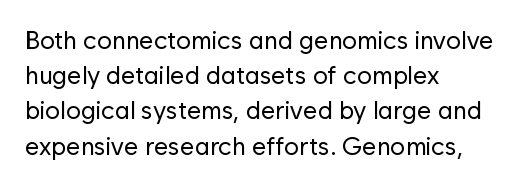
The image shows 25 px text type, upright; set left-aligned, normal line spacing (1.41x), normal letter spacing, not underlined.
